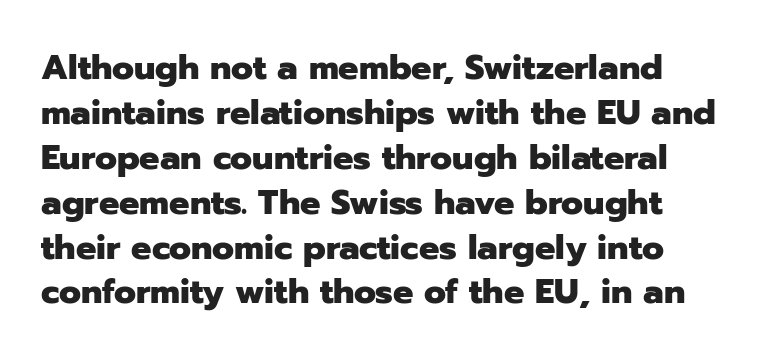
Clear beneath every line of the passage. The rows are spaced the way most documents space them. The passage shown is typed in a proportional face where columns would drift. Does the lettering tilt? It doesn't — this is upright. Typeset ragged right — the left edge is the straight one. Grotesque or geometric, the face here clearly has no serifs.
